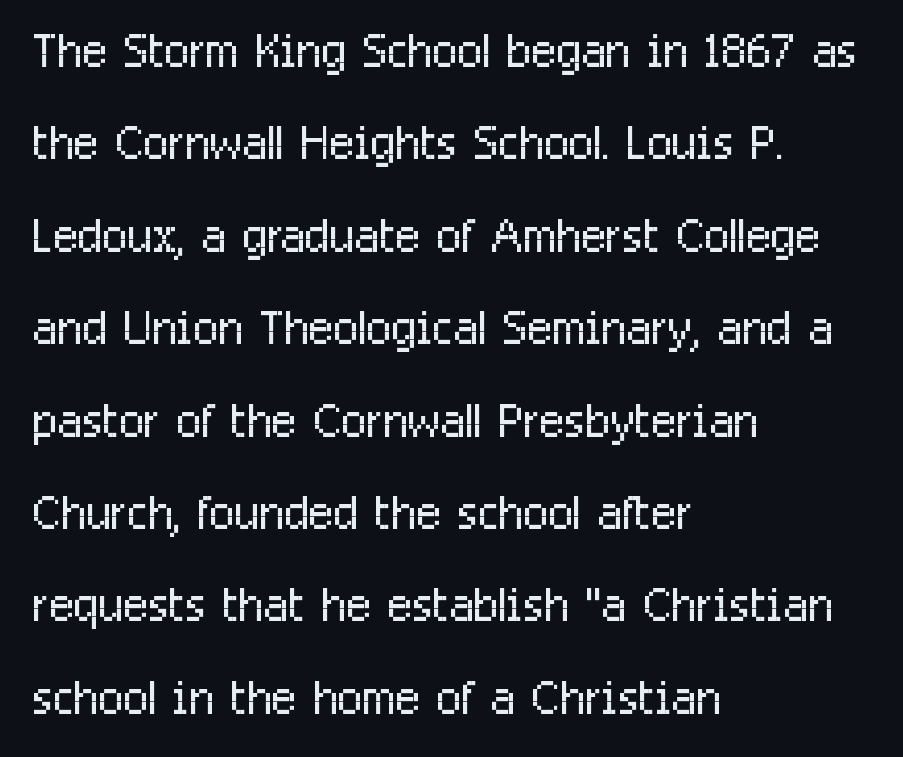
{"serif": "no", "italic": "no", "bold": "no", "weight": "light", "width": "condensed", "stroke_contrast": "low", "x_height": "medium", "monospaced": "no", "underline": "no", "align": "left", "line_spacing": "normal", "line_spacing_ratio": 1.4, "letter_spacing": "normal", "letter_spacing_em": 0.0, "glyph_px": 66}
